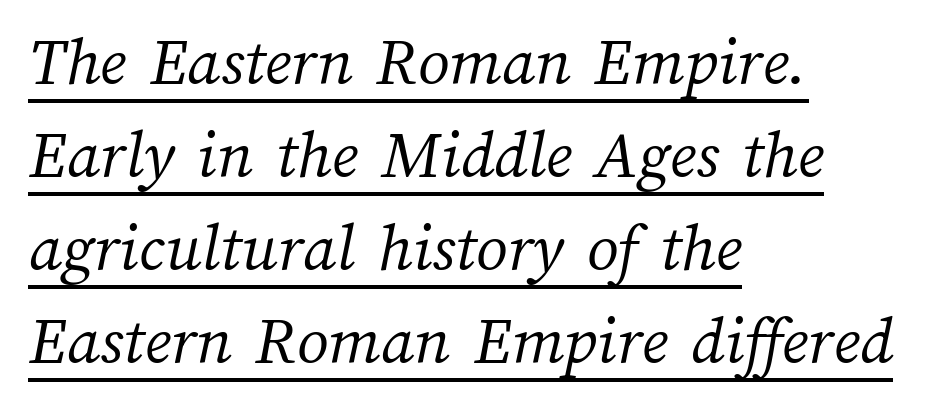
The image shows 70 px light type; set left-aligned, normal line spacing (1.33x), normal letter spacing, underlined; medium stroke contrast and a medium x-height.
